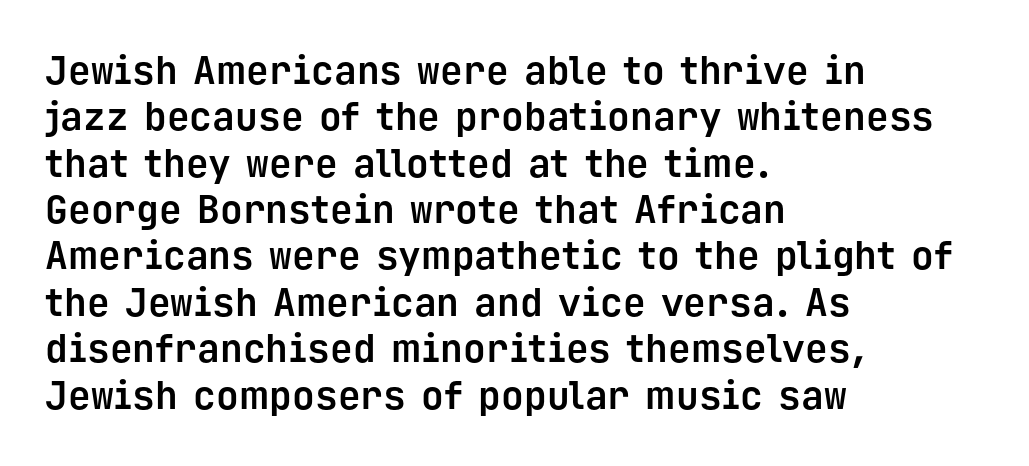
Are there feet on the stems? There aren't — it's a sans. The face used here is monospaced, like something from a code editor. Any mark beneath the type? The region is blank. One-word summary of the alignment: left. The sample has been set heavy, in full bold. This sample uses an upright cut, with every glyph sitting square on the baseline.
